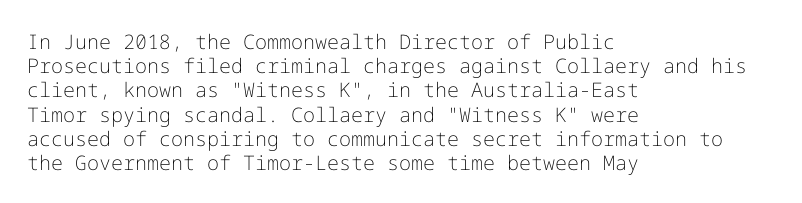
Tall strokes in this sample are plumb rather than angled. Decoration check: the copy has no underline. Words appear dense and cohesive because spacing is normal. The typesetter chose a ragged-right arrangement here.
